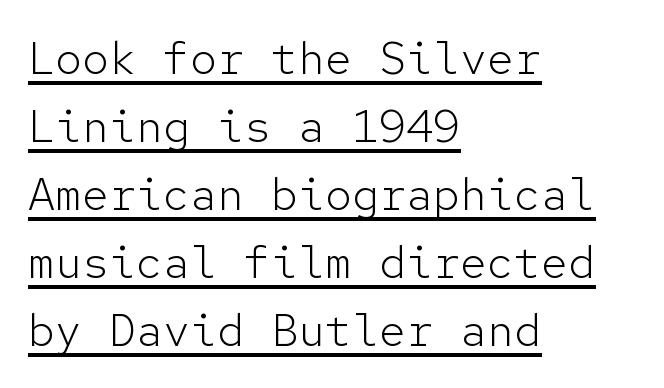
The image shows 45 px light sans-serif type, upright, monospaced; set left-aligned, normal line spacing (1.51x), normal letter spacing, underlined; low stroke contrast and a medium x-height.
